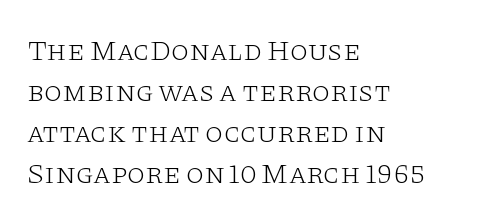
{"serif": "yes", "italic": "no", "bold": "no", "weight": "light", "width": "wide", "stroke_contrast": "low", "x_height": "large", "monospaced": "no", "underline": "no", "align": "left", "line_spacing": "normal", "line_spacing_ratio": 1.41, "letter_spacing": "normal", "letter_spacing_em": 0.0, "glyph_px": 29}
